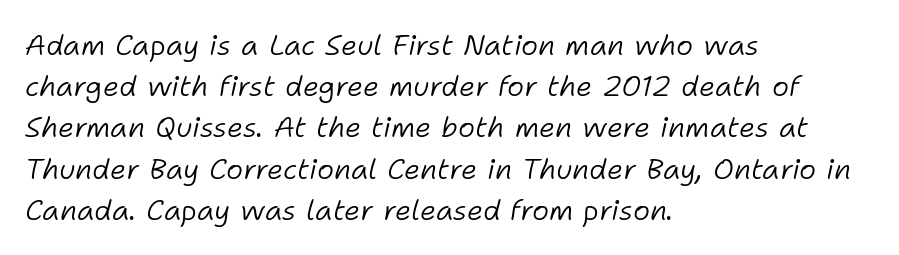
{"italic": "yes", "lean": "right", "slant_degrees": 11, "bold": "no", "weight": "light", "width": "normal", "stroke_contrast": "low", "x_height": "medium", "monospaced": "no", "underline": "no", "align": "left", "line_spacing": "normal", "line_spacing_ratio": 1.42, "letter_spacing": "normal", "letter_spacing_em": 0.0, "glyph_px": 29}
